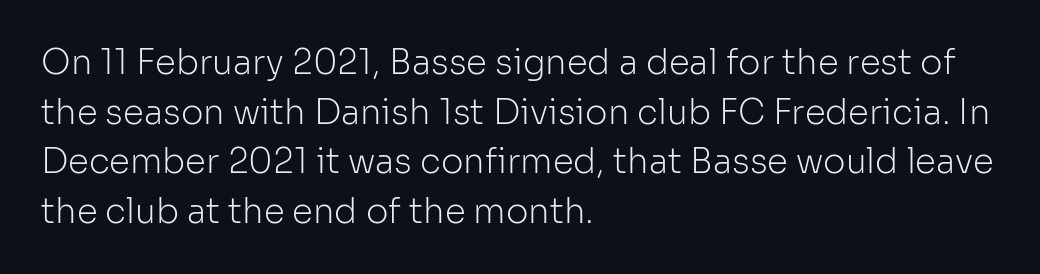
Q: Is the text bold? A: No.
Q: Is the text italic (slanted)? A: No, it is upright.
Q: Is the typeface a serif or a sans-serif typeface? A: Sans-serif.
Q: Is the text underlined? A: No.
Q: How is the paragraph aligned? A: Left-aligned.
Q: Is the spacing between letters normal or unusually wide? A: Normal.
Q: Is the spacing between lines tight, normal or loose? A: Normal.
Q: Width (condensed, normal, or wide)? A: Normal.
Q: Stroke contrast? A: Low.
Q: x-height? A: Medium.
Q: Monospaced? A: No.
